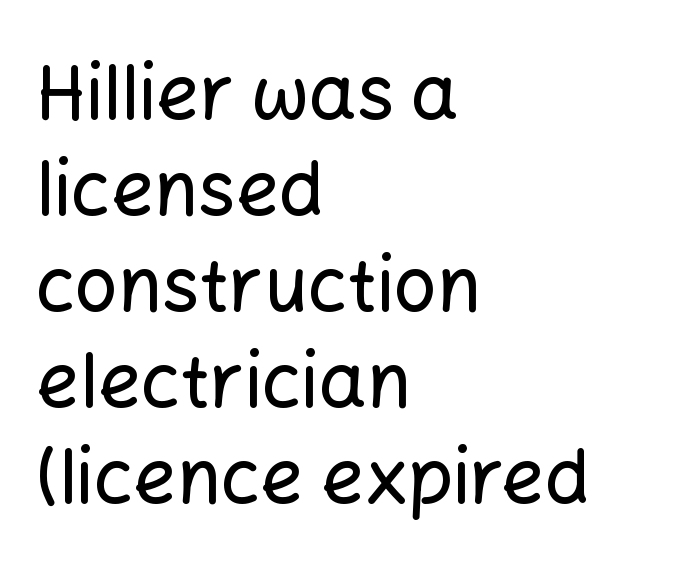
{"serif": "no", "italic": "no", "width": "normal", "stroke_contrast": "low", "x_height": "medium", "monospaced": "no", "underline": "no", "align": "left", "line_spacing": "normal", "line_spacing_ratio": 1.28, "letter_spacing": "normal", "letter_spacing_em": 0.0, "glyph_px": 75}
